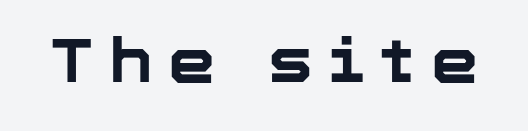
Q: Is the text bold? A: Yes.
Q: Is the text italic (slanted)? A: No, it is upright.
Q: Is the typeface a serif or a sans-serif typeface? A: Sans-serif.
Q: Is the text underlined? A: No.
Q: Is the spacing between letters normal or unusually wide? A: Unusually wide.
Q: Width (condensed, normal, or wide)? A: Normal.
Q: Stroke contrast? A: Low.
Q: x-height? A: Medium.
Q: Monospaced? A: No.
